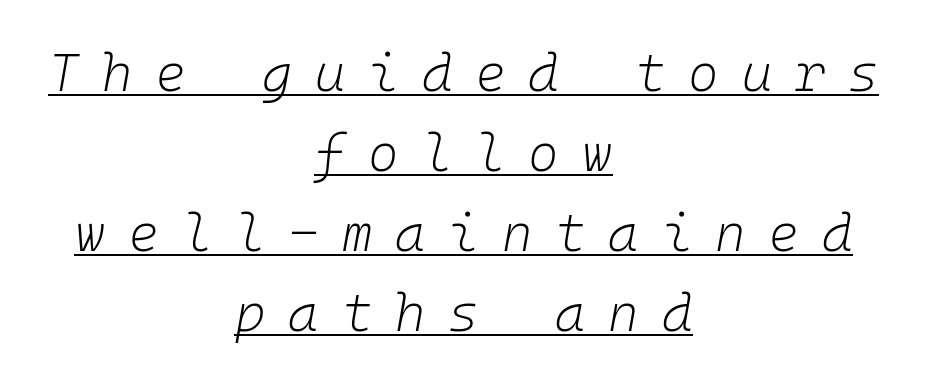
Q: Is the text bold? A: No.
Q: Is the text italic (slanted)? A: Yes, it leans right by about 10 degrees.
Q: Is the text underlined? A: Yes.
Q: How is the paragraph aligned? A: Centered.
Q: Is the spacing between letters normal or unusually wide? A: Unusually wide.
Q: Is the spacing between lines tight, normal or loose? A: Normal.
Q: Width (condensed, normal, or wide)? A: Normal.
Q: Stroke contrast? A: Low.
Q: x-height? A: Medium.
Q: Monospaced? A: Yes.
